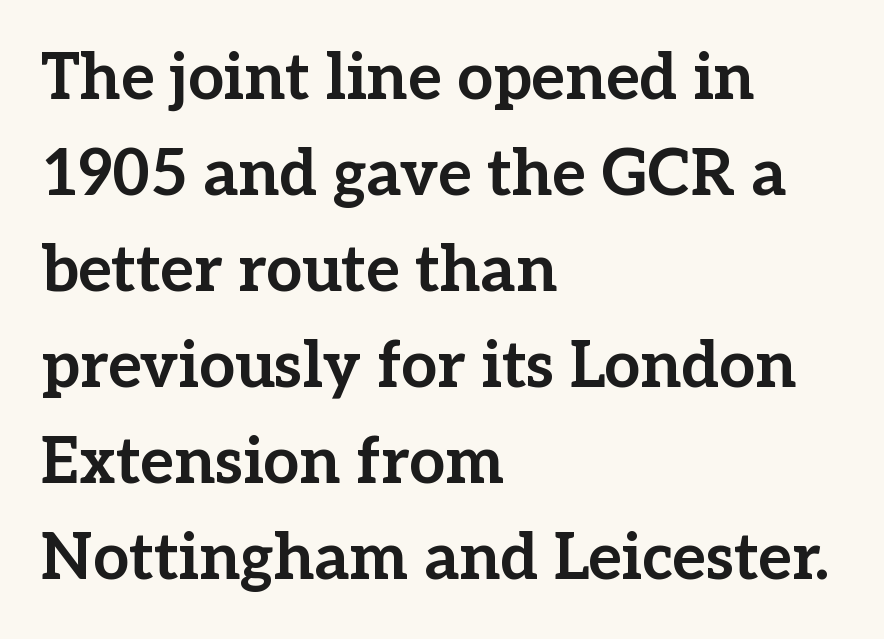
The image shows 64 px bold serif type, upright; set left-aligned, normal line spacing (1.5x), normal letter spacing, not underlined; low stroke contrast and a medium x-height.
